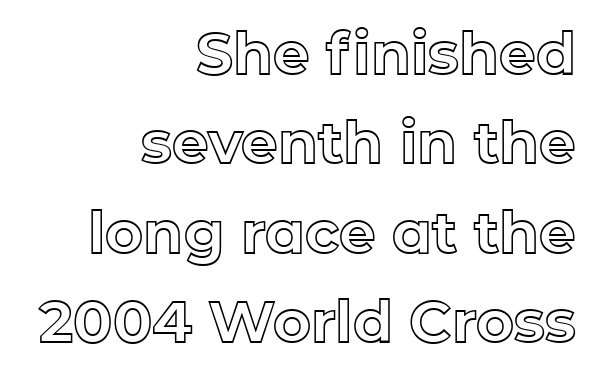
Q: Is the text italic (slanted)? A: No, it is upright.
Q: Is the text underlined? A: No.
Q: How is the paragraph aligned? A: Right-aligned.
Q: Is the spacing between letters normal or unusually wide? A: Normal.
Q: Is the spacing between lines tight, normal or loose? A: Normal.
Q: Width (condensed, normal, or wide)? A: Normal.
Q: x-height? A: Medium.
Q: Monospaced? A: No.
